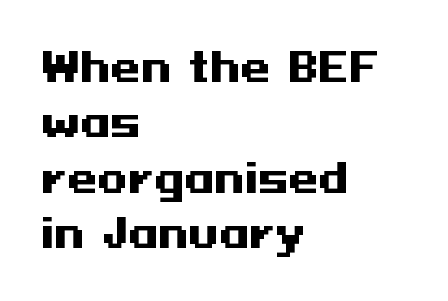
Nothing unusual about the tracking: characters are spaced as the font intends. Is the type bold? Yes — the strokes are clearly thick and heavy. Reading down the column, the eye jumps a familiar distance to each next line. A sans-serif font was chosen for this passage.
